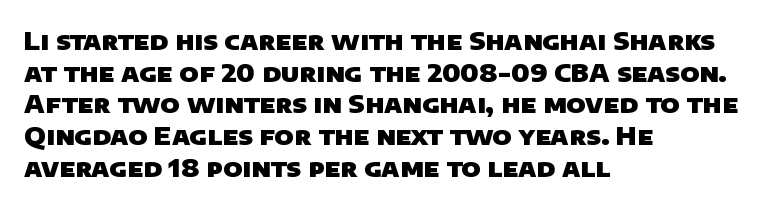
The image shows 25 px bold type; set left-aligned, normal line spacing (1.27x), normal letter spacing, not underlined.
